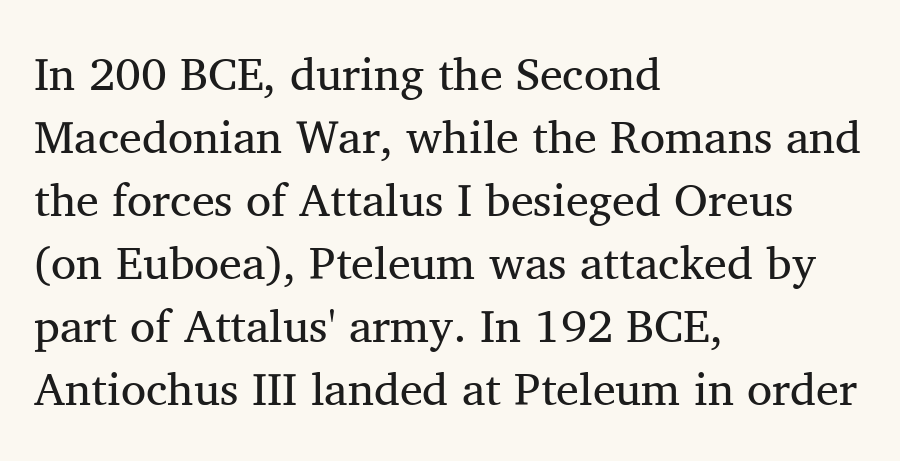
{"serif": "yes", "italic": "no", "bold": "no", "weight": "regular", "width": "normal", "stroke_contrast": "medium", "x_height": "medium", "monospaced": "no", "underline": "no", "align": "left", "line_spacing": "normal", "line_spacing_ratio": 1.37, "letter_spacing": "normal", "letter_spacing_em": 0.0, "glyph_px": 46}
